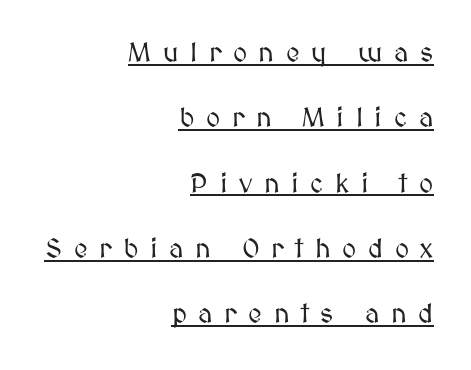
Q: Is the text italic (slanted)? A: No, it is upright.
Q: Is the text underlined? A: Yes.
Q: How is the paragraph aligned? A: Right-aligned.
Q: Is the spacing between letters normal or unusually wide? A: Unusually wide.
Q: Is the spacing between lines tight, normal or loose? A: Loose.
